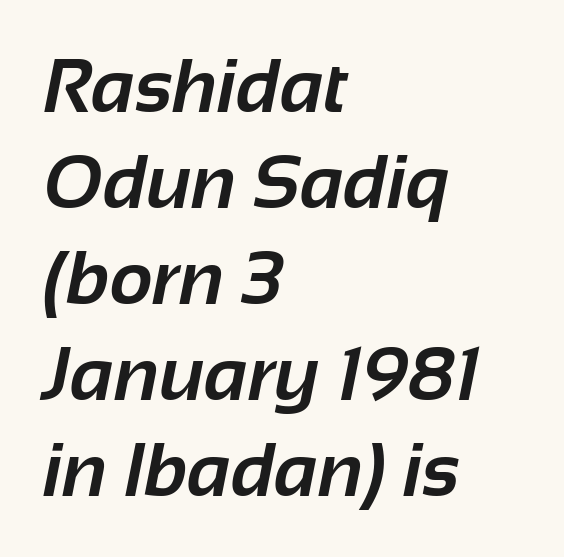
{"serif": "no", "bold": "yes", "weight": "bold", "width": "normal", "stroke_contrast": "low", "x_height": "medium", "monospaced": "no", "underline": "no", "align": "left", "line_spacing": "normal", "line_spacing_ratio": 1.28, "letter_spacing": "normal", "letter_spacing_em": 0.0, "glyph_px": 75}
